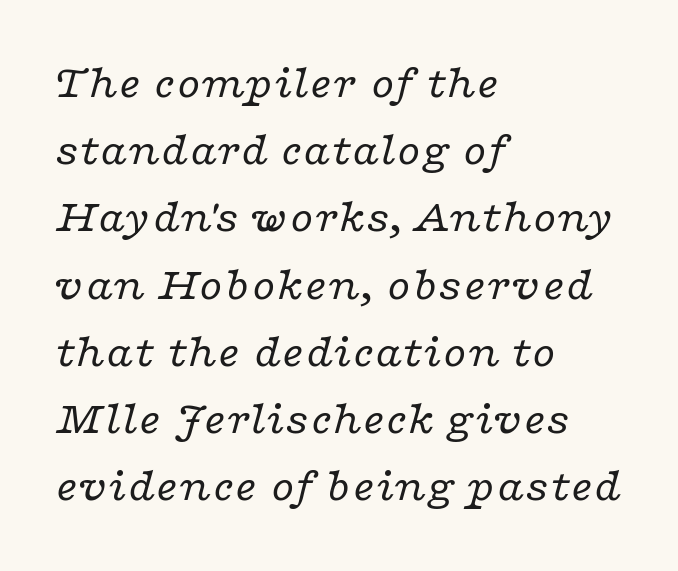
The image shows 47 px regular-weight, wide serif type, italic (leaning right); set left-aligned, normal line spacing (1.43x), normal letter spacing, not underlined; low stroke contrast and a medium x-height.
